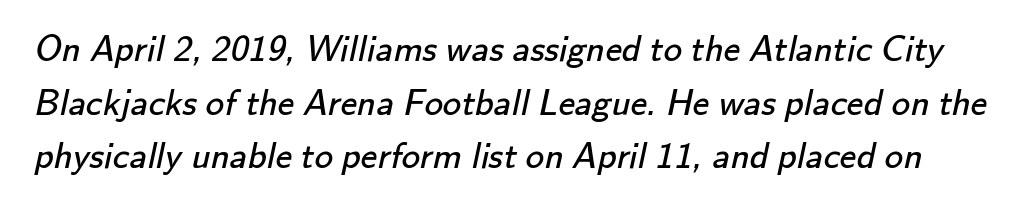
Bare-footed words on every line. Leading matches the norm, producing a regular column. Classification — sans serif. Is the type heavy? It reads as light-to-regular instead. Think of a printed novel: that variable character pitch is what you see here. Between one letter and the next there's only the usual sliver of space.
